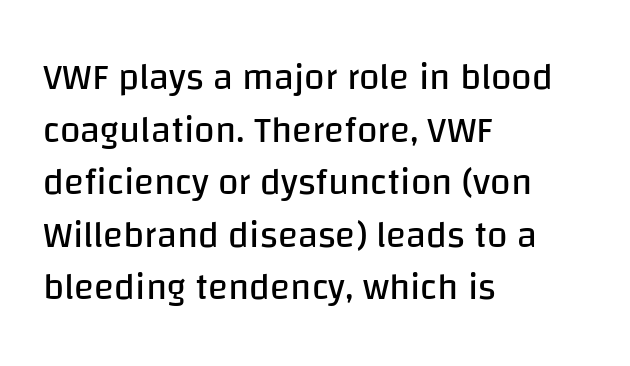
The image shows 37 px regular-weight sans-serif type, upright; set left-aligned, normal line spacing (1.42x), normal letter spacing, not underlined; low stroke contrast and a large x-height.
